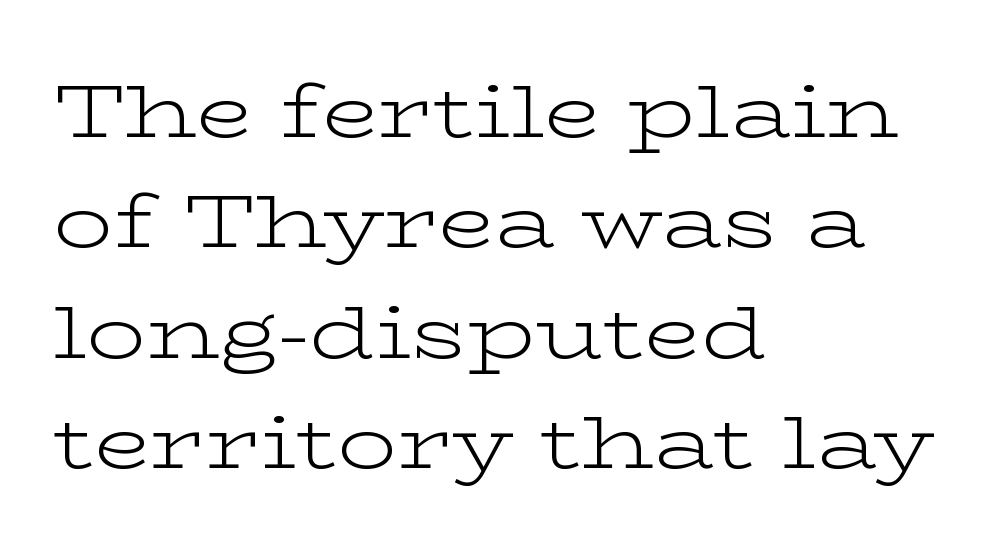
Q: Is the text bold? A: No.
Q: Is the text italic (slanted)? A: No, it is upright.
Q: Is the typeface a serif or a sans-serif typeface? A: Serif.
Q: Is the text underlined? A: No.
Q: How is the paragraph aligned? A: Left-aligned.
Q: Is the spacing between letters normal or unusually wide? A: Normal.
Q: Is the spacing between lines tight, normal or loose? A: Normal.
Q: Width (condensed, normal, or wide)? A: Wide.
Q: Stroke contrast? A: Low.
Q: x-height? A: Medium.
Q: Monospaced? A: No.
